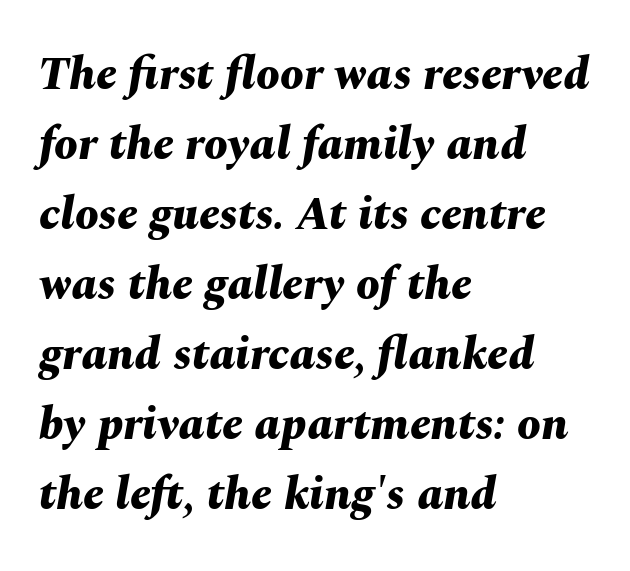
Each new line begins a customary step beneath the previous one. Italic? Definitely — the glyphs are oblique. The strip under each line holds only bare page. The passage shown is typed in a proportional face where columns would drift.
